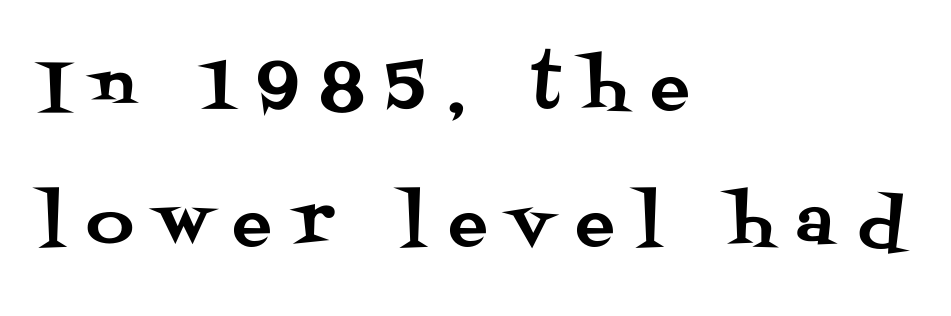
Q: Is the text italic (slanted)? A: No, it is upright.
Q: Is the typeface a serif or a sans-serif typeface? A: Serif.
Q: Is the text underlined? A: No.
Q: How is the paragraph aligned? A: Left-aligned.
Q: Is the spacing between letters normal or unusually wide? A: Unusually wide.
Q: Is the spacing between lines tight, normal or loose? A: Loose.
Q: Width (condensed, normal, or wide)? A: Normal.
Q: Stroke contrast? A: Medium.
Q: x-height? A: Large.
Q: Monospaced? A: No.
